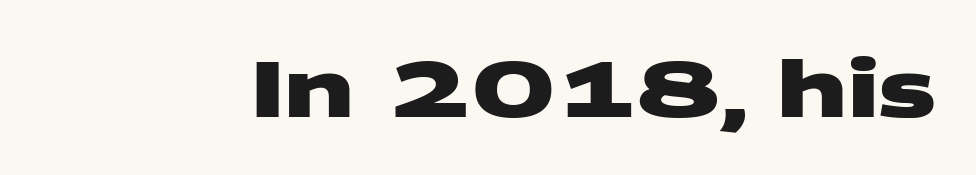
The image shows 79 px heavy, wide sans-serif type; set normal letter spacing, not underlined; medium stroke contrast and a large x-height.
